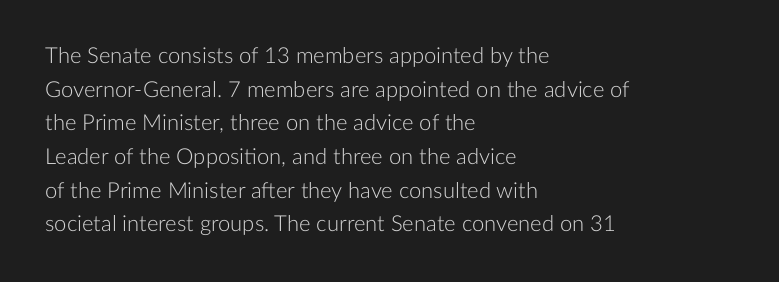
Unbolded letterforms with no extra heft. The letterforms sit shoulder to shoulder at normal distance. Line spacing here is normal. Glance below the letters and you will spot only blank space. Visually the block forms a straight wall on the left and a jagged coastline on the right.
